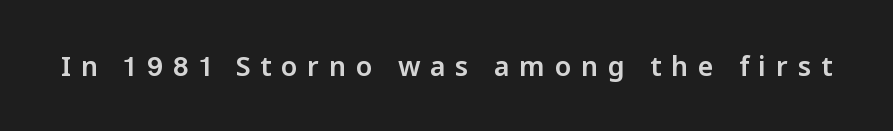
{"italic": "no", "underline": "no", "letter_spacing": "wide", "letter_spacing_em": 0.36, "glyph_px": 27}
